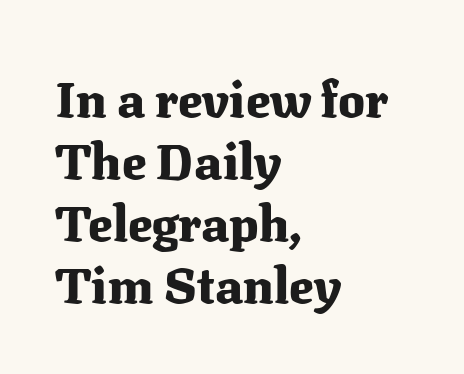
Q: Is the text bold? A: Yes.
Q: Is the text italic (slanted)? A: No, it is upright.
Q: Is the typeface a serif or a sans-serif typeface? A: Serif.
Q: Is the text underlined? A: No.
Q: How is the paragraph aligned? A: Left-aligned.
Q: Is the spacing between letters normal or unusually wide? A: Normal.
Q: Width (condensed, normal, or wide)? A: Normal.
Q: Stroke contrast? A: Medium.
Q: x-height? A: Medium.
Q: Monospaced? A: No.
